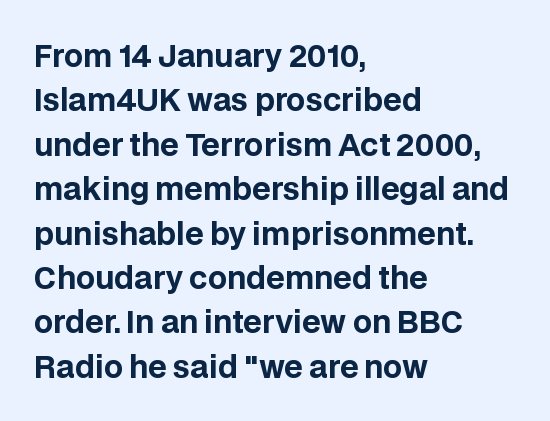
I'd call this a sans setting — the letters go barefoot. Decoration check: the copy has no underline. The letterforms sit shoulder to shoulder at normal distance. The passage is arranged the way most books set body copy — flush left.
